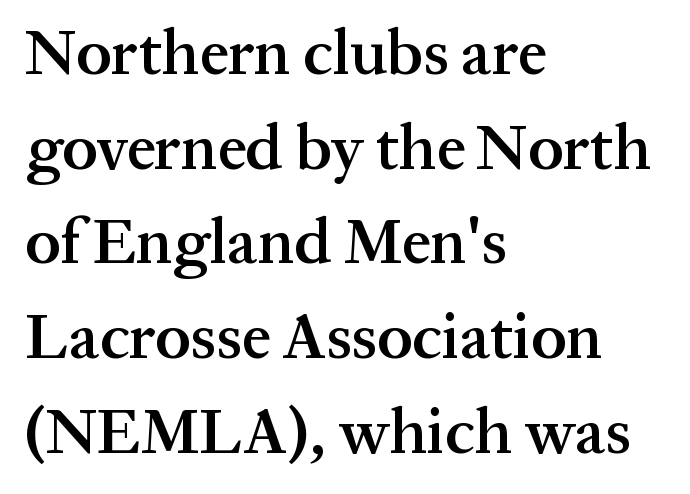
The image shows 64 px semibold serif type, upright; set left-aligned, normal line spacing (1.48x), normal letter spacing, not underlined; medium stroke contrast and a medium x-height.
